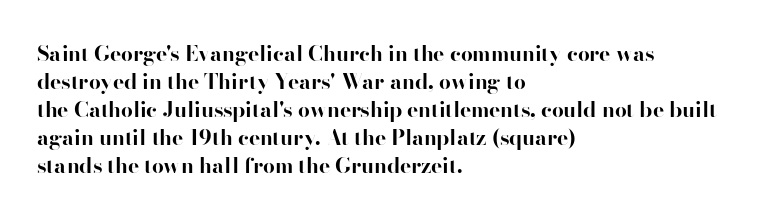
The image shows 21 px bold type, upright; set left-aligned, normal line spacing (1.33x), normal letter spacing, not underlined.
